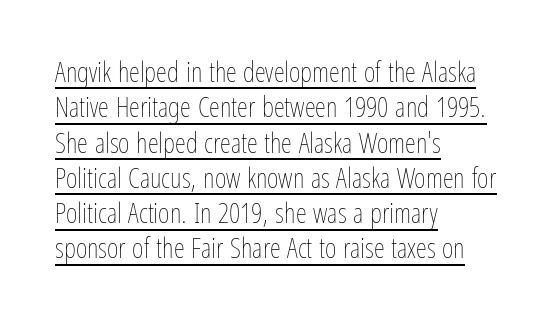
Q: Is the text bold? A: No.
Q: Is the text italic (slanted)? A: No, it is upright.
Q: Is the text underlined? A: Yes.
Q: How is the paragraph aligned? A: Left-aligned.
Q: Is the spacing between letters normal or unusually wide? A: Normal.
Q: Is the spacing between lines tight, normal or loose? A: Normal.
Q: Width (condensed, normal, or wide)? A: Condensed.
Q: Stroke contrast? A: Low.
Q: x-height? A: Medium.
Q: Monospaced? A: No.
